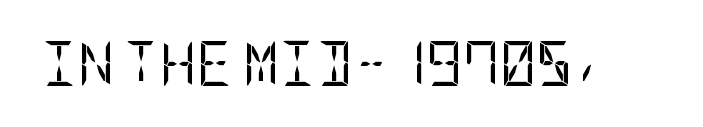
Check the space under the baseline: it is left empty. The font family rendered here belongs to the sans-serif group. Nobody touched the tracking dial on this one. The font's upright variant was chosen for this text. Stems and bowls with no extra thickness — not bold.
